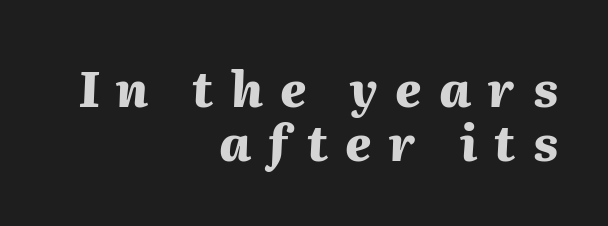
{"italic": "yes", "lean": "right", "slant_degrees": 2, "bold": "yes", "weight": "heavy", "width": "normal", "stroke_contrast": "medium", "x_height": "medium", "monospaced": "no", "underline": "no", "align": "right", "line_spacing": "tight", "line_spacing_ratio": 1.12, "letter_spacing": "wide", "letter_spacing_em": 0.36, "glyph_px": 48}
